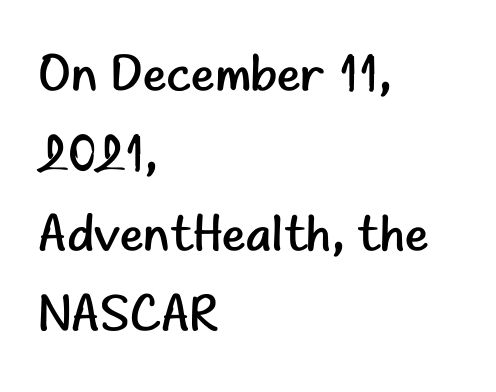
The image shows 51 px regular-weight sans-serif type, upright; set left-aligned, normal line spacing (1.57x), normal letter spacing, not underlined; low stroke contrast and a small x-height.
